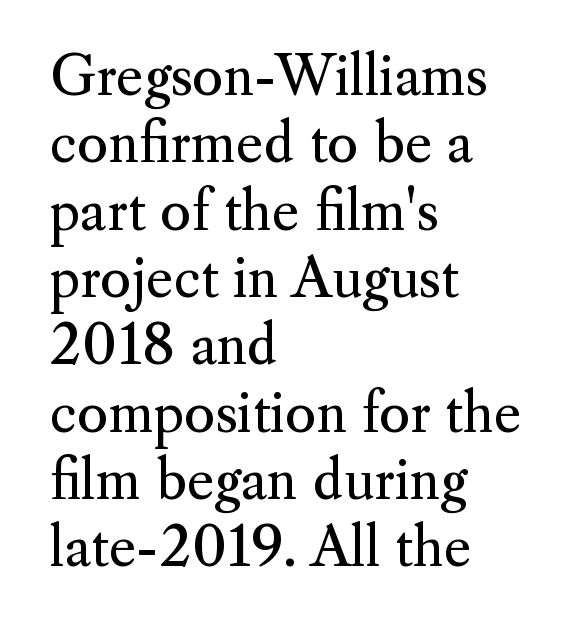
This sample uses an upright cut, with every glyph sitting square on the baseline. Tracking value appears to be zero — textbook default spacing. Layout note: lines flush left. Character widths vary here, with narrow letters taking less room than wide ones. Are there feet on the stems? There are — it's a serif. Is the stroke heavy? The answer is a plain regular-or-lighter.
